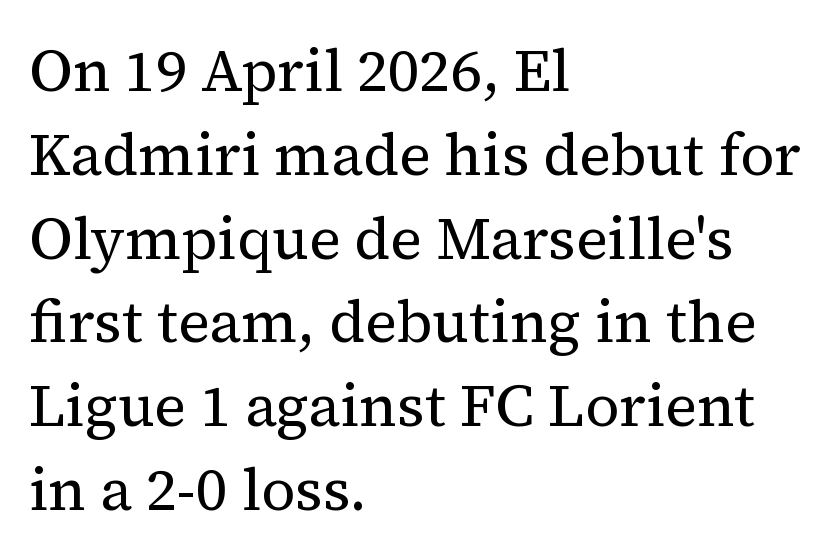
Q: Is the text bold? A: No.
Q: Is the text italic (slanted)? A: No, it is upright.
Q: Is the typeface a serif or a sans-serif typeface? A: Serif.
Q: Is the text underlined? A: No.
Q: How is the paragraph aligned? A: Left-aligned.
Q: Is the spacing between letters normal or unusually wide? A: Normal.
Q: Is the spacing between lines tight, normal or loose? A: Normal.
Q: Width (condensed, normal, or wide)? A: Normal.
Q: Stroke contrast? A: Medium.
Q: x-height? A: Medium.
Q: Monospaced? A: No.
